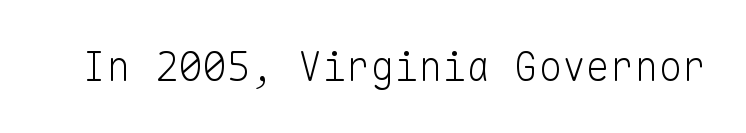
The image shows 40 px light sans-serif type, upright, monospaced; set normal letter spacing, not underlined; low stroke contrast and a medium x-height.
